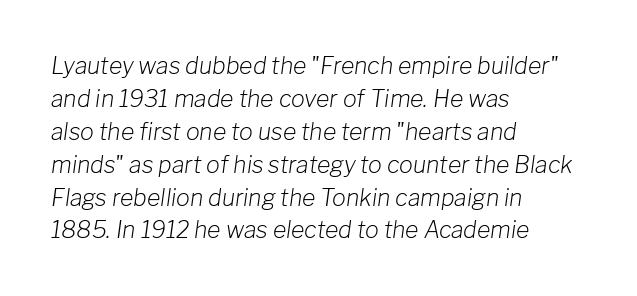
Is the stroke heavy? The answer is a plain regular-or-lighter. Regarding leading, the lines here are spaced in the standard way. The line texture is even and compact thanks to regular tracking. Designer's note — italics engaged. Horizontally, the lines are justified to the leading edge only.
